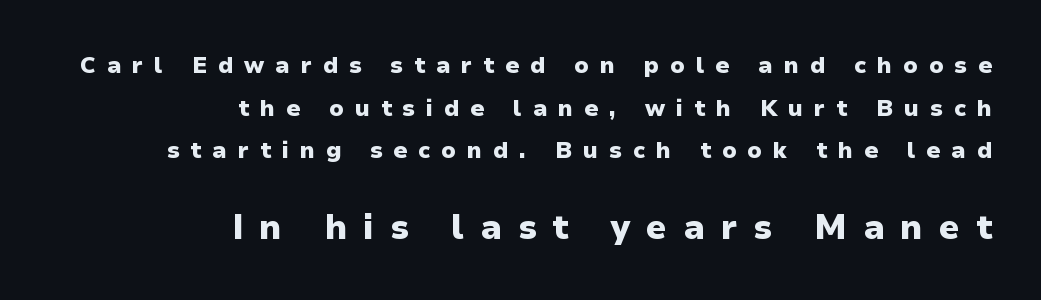
Unlike a traditional serif, this face leaves its strokes unadorned. Bare-footed words on every line. The letters stand upright; this is a roman face. This layout puts the modest block above and the oversized block below. There is plenty of visible air inserted between adjacent glyphs.
